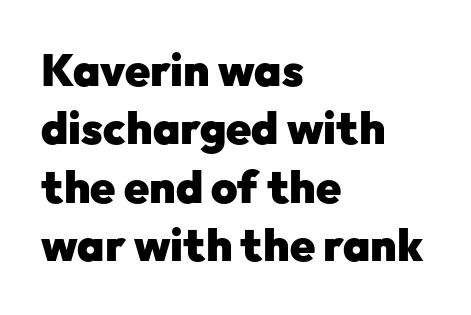
{"serif": "no", "italic": "no", "bold": "yes", "weight": "heavy", "width": "normal", "stroke_contrast": "low", "x_height": "medium", "monospaced": "no", "underline": "no", "align": "left", "line_spacing": "normal", "line_spacing_ratio": 1.3, "letter_spacing": "normal", "letter_spacing_em": 0.0, "glyph_px": 45}
